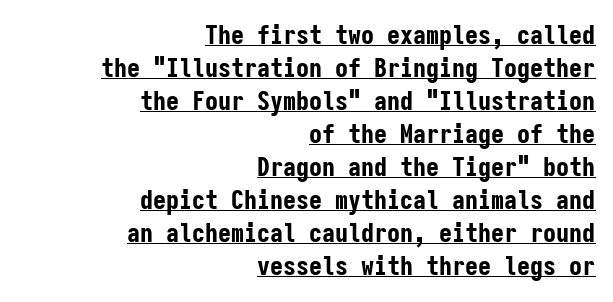
Q: Is the text bold? A: Yes.
Q: Is the text italic (slanted)? A: No, it is upright.
Q: Is the text underlined? A: Yes.
Q: How is the paragraph aligned? A: Right-aligned.
Q: Is the spacing between letters normal or unusually wide? A: Normal.
Q: Is the spacing between lines tight, normal or loose? A: Normal.
